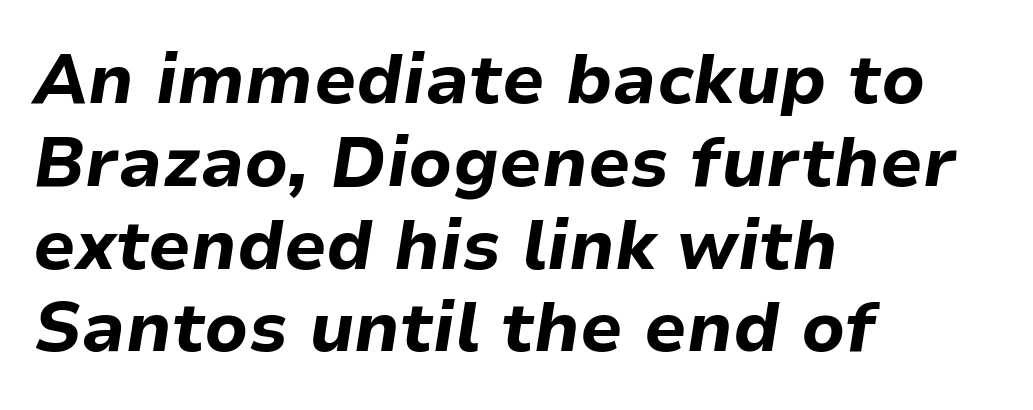
The image shows 69 px bold type, italic (leaning right); set left-aligned, line spacing 1.2x, normal letter spacing, not underlined; low stroke contrast and a medium x-height.
